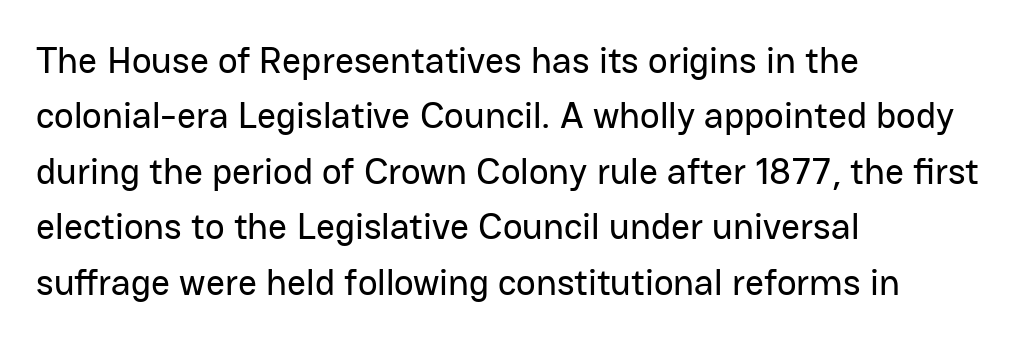
{"serif": "no", "italic": "no", "width": "normal", "stroke_contrast": "low", "x_height": "medium", "monospaced": "no", "underline": "no", "align": "left", "line_spacing": "normal", "line_spacing_ratio": 1.5, "letter_spacing": "normal", "letter_spacing_em": 0.0, "glyph_px": 37}
